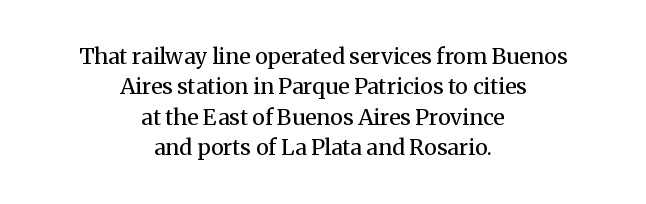
The specimen reads as upright at a glance. The leading is moderate, giving the passage an even texture. Underline: absent. A light-to-regular cut is what we see here.
